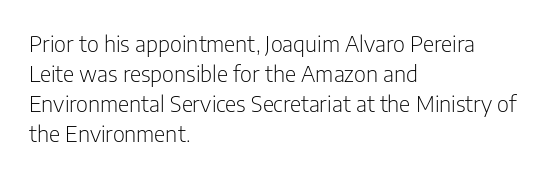
The letterforms sit shoulder to shoulder at normal distance. The space directly below the letters is spotless. Counters stay open thanks to moderate or lighter strokes. The vertical gap from one line to the next is medium. Ascenders rise straight up at ninety degrees. The ragged edge is on the right, which tells us the setting is flush left.
